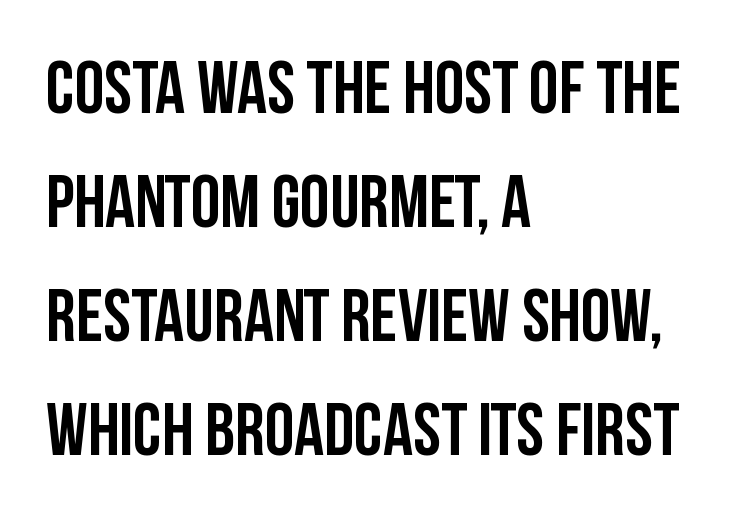
{"serif": "no", "italic": "no", "bold": "yes", "weight": "semibold", "width": "condensed", "stroke_contrast": "low", "x_height": "large", "monospaced": "no", "underline": "no", "align": "left", "line_spacing": "normal", "line_spacing_ratio": 1.54, "letter_spacing": "normal", "letter_spacing_em": 0.0, "glyph_px": 74}
